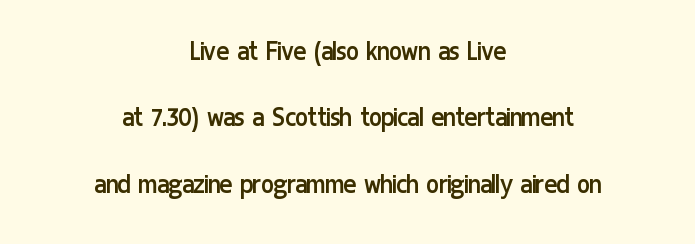
This sample is center-justified, so both line endings float freely. Successive baselines arrive slowly, with a big drop between each. No heavy texture on the line: the type isn't bold. These lines are rendered in a variable-pitch font. Serif or sans? Sans — the stroke terminals are bare. Beneath every word, the page is bare.
